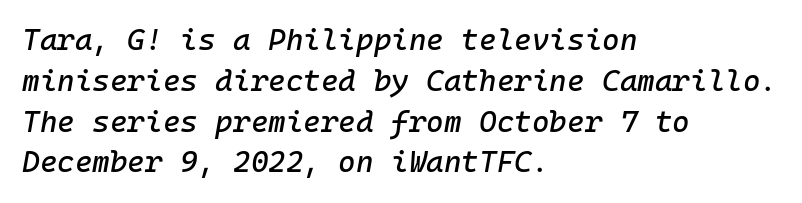
{"italic": "yes", "lean": "right", "slant_degrees": 10, "width": "normal", "stroke_contrast": "low", "x_height": "medium", "monospaced": "yes", "underline": "no", "align": "left", "line_spacing": "normal", "line_spacing_ratio": 1.36, "letter_spacing": "normal", "letter_spacing_em": 0.0, "glyph_px": 30}
